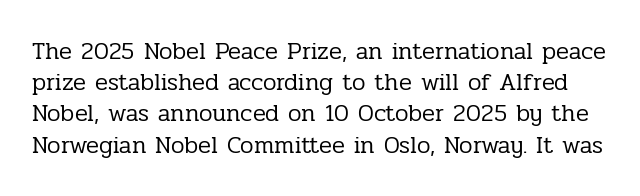
Q: Is the text bold? A: No.
Q: Is the text italic (slanted)? A: No, it is upright.
Q: Is the text underlined? A: No.
Q: Is the spacing between letters normal or unusually wide? A: Normal.
Q: Is the spacing between lines tight, normal or loose? A: Normal.
